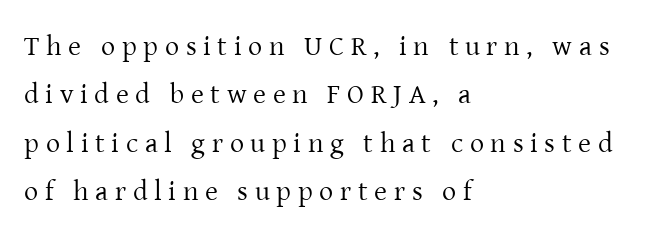
Q: Is the text bold? A: No.
Q: Is the text italic (slanted)? A: No, it is upright.
Q: Is the typeface a serif or a sans-serif typeface? A: Serif.
Q: Is the text underlined? A: No.
Q: How is the paragraph aligned? A: Left-aligned.
Q: Is the spacing between letters normal or unusually wide? A: Unusually wide.
Q: Width (condensed, normal, or wide)? A: Normal.
Q: Stroke contrast? A: Low.
Q: x-height? A: Medium.
Q: Monospaced? A: No.
